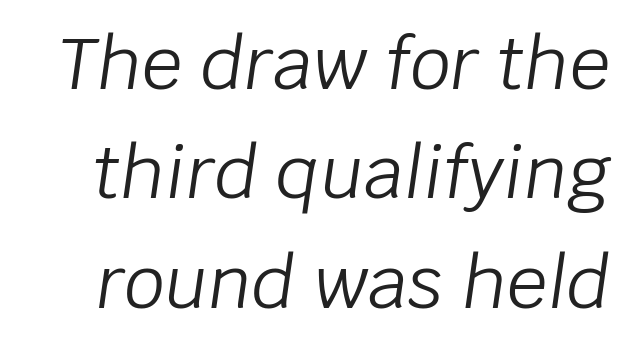
Q: Is the text bold? A: No.
Q: Is the text italic (slanted)? A: Yes, it leans right by about 8 degrees.
Q: Is the text underlined? A: No.
Q: Is the spacing between letters normal or unusually wide? A: Normal.
Q: Is the spacing between lines tight, normal or loose? A: Normal.
Q: Width (condensed, normal, or wide)? A: Normal.
Q: Stroke contrast? A: Low.
Q: x-height? A: Large.
Q: Monospaced? A: No.
